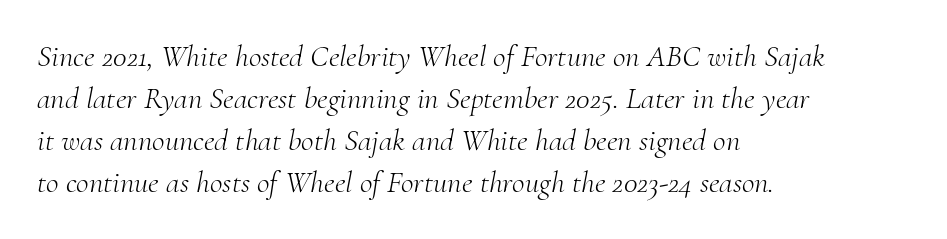
The image shows 31 px light serif type, italic (leaning right); set left-aligned, normal line spacing (1.36x), normal letter spacing, not underlined; medium stroke contrast and a small x-height.
